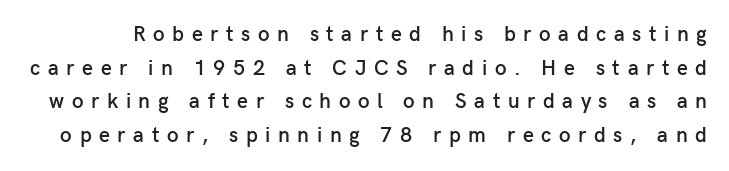
Q: Is the text bold? A: Semi-bold.
Q: Is the text italic (slanted)? A: No, it is upright.
Q: Is the text underlined? A: No.
Q: Is the spacing between letters normal or unusually wide? A: Unusually wide.
Q: Is the spacing between lines tight, normal or loose? A: Normal.
